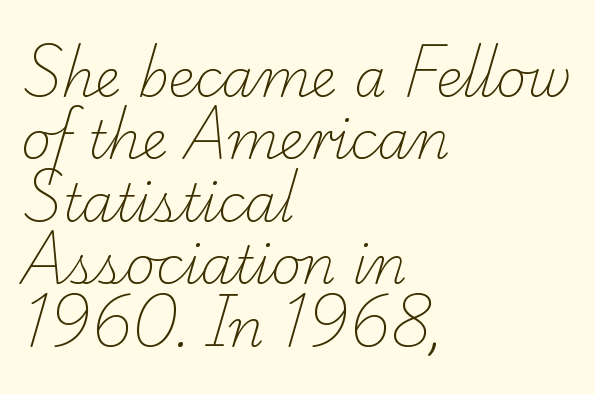
Q: Is the text bold? A: No.
Q: Is the typeface a serif or a sans-serif typeface? A: Serif.
Q: Is the text underlined? A: No.
Q: How is the paragraph aligned? A: Left-aligned.
Q: Is the spacing between letters normal or unusually wide? A: Normal.
Q: Width (condensed, normal, or wide)? A: Normal.
Q: Stroke contrast? A: Low.
Q: x-height? A: Small.
Q: Monospaced? A: No.
